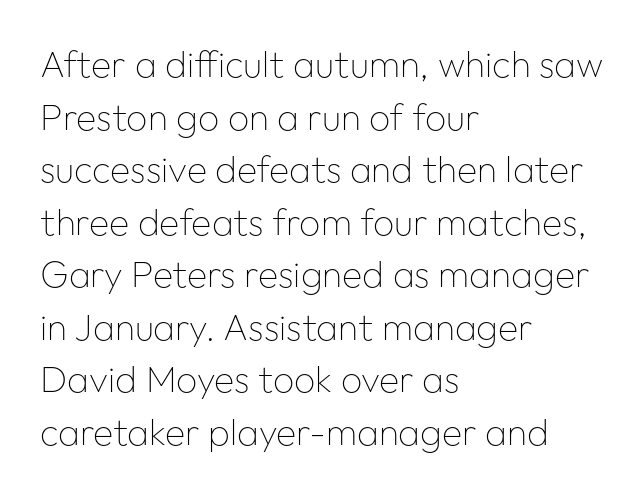
Each letter keeps its own natural width here, so spacing adapts to shape. The rag falls on the right side of this text block. Designer's note — italics off, roman on. The tracking reads as untouched default to a designer's eye. The vertical gap from one line to the next is medium. Underline: absent.
